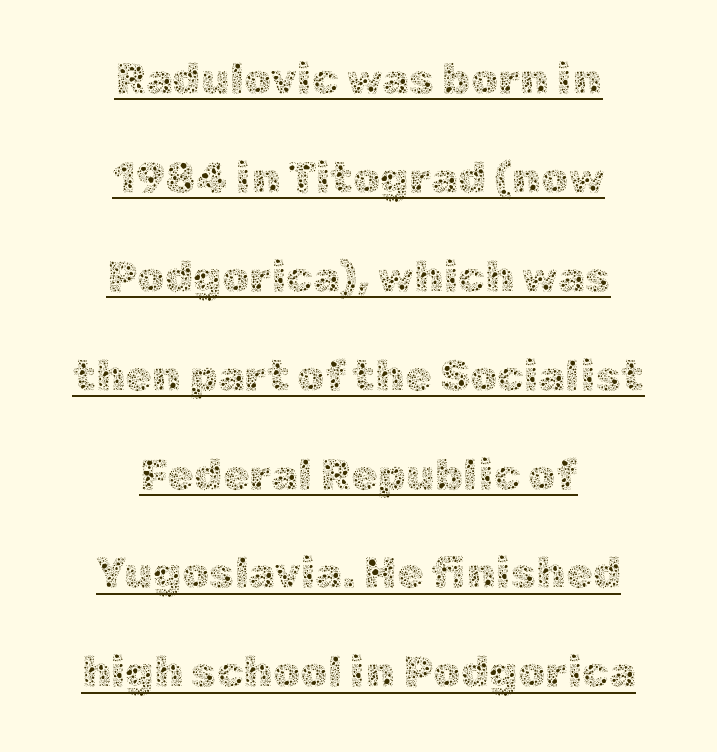
Q: Is the text bold? A: No.
Q: Is the text italic (slanted)? A: No, it is upright.
Q: Is the text underlined? A: Yes.
Q: How is the paragraph aligned? A: Centered.
Q: Is the spacing between letters normal or unusually wide? A: Normal.
Q: Is the spacing between lines tight, normal or loose? A: Loose.
Q: Width (condensed, normal, or wide)? A: Normal.
Q: x-height? A: Medium.
Q: Monospaced? A: No.
